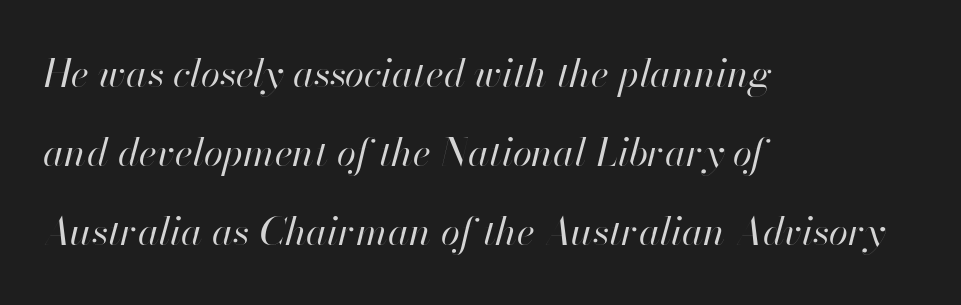
The image shows 39 px regular-weight type, italic (leaning right); set left-aligned, loose line spacing (2.03x), normal letter spacing, not underlined; high stroke contrast and a small x-height.
